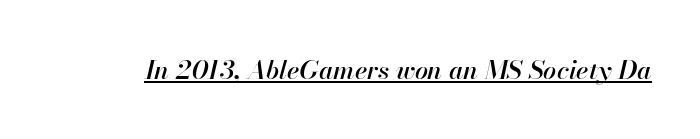
Q: Is the text italic (slanted)? A: Yes, it leans right by about 13 degrees.
Q: Is the text underlined? A: Yes.
Q: Is the spacing between letters normal or unusually wide? A: Normal.
